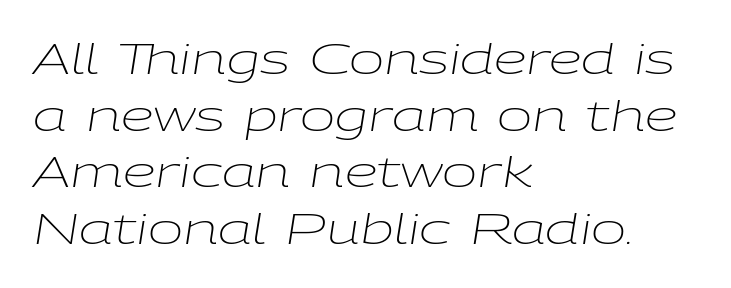
Q: Is the text bold? A: No.
Q: Is the text italic (slanted)? A: Yes, it leans right by about 9 degrees.
Q: Is the text underlined? A: No.
Q: How is the paragraph aligned? A: Left-aligned.
Q: Is the spacing between letters normal or unusually wide? A: Normal.
Q: Is the spacing between lines tight, normal or loose? A: Normal.
Q: Width (condensed, normal, or wide)? A: Wide.
Q: Stroke contrast? A: Low.
Q: x-height? A: Medium.
Q: Monospaced? A: No.
